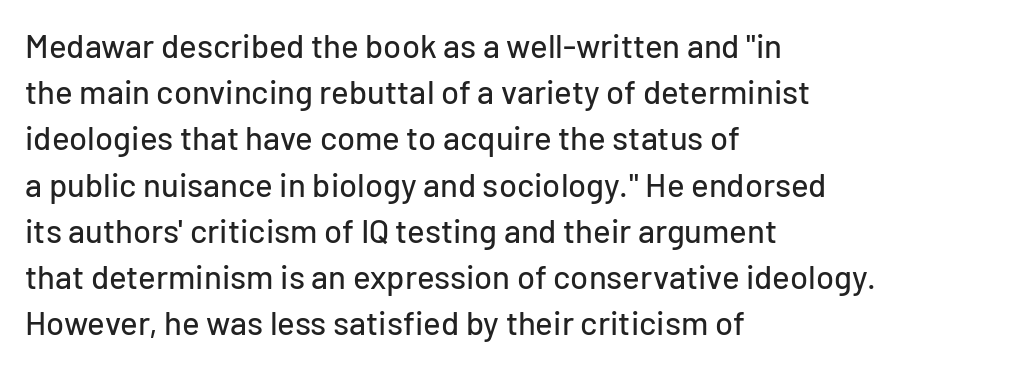
The image shows 33 px sans-serif type, upright; set left-aligned, normal line spacing (1.4x), normal letter spacing, not underlined; low stroke contrast and a medium x-height.
